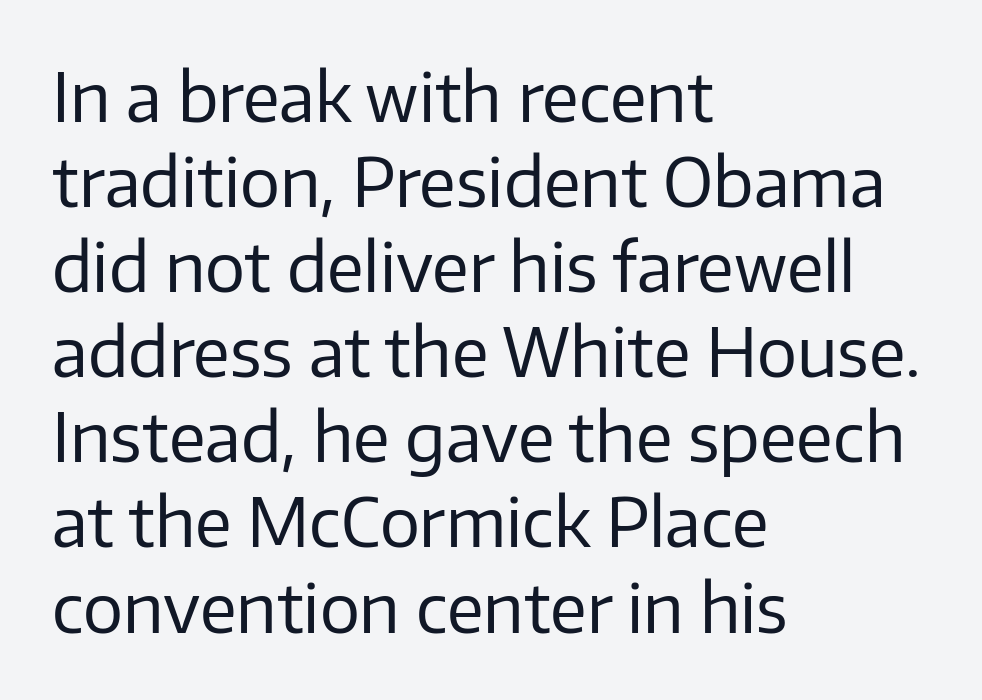
Q: Is the text bold? A: No.
Q: Is the text italic (slanted)? A: No, it is upright.
Q: Is the typeface a serif or a sans-serif typeface? A: Sans-serif.
Q: Is the text underlined? A: No.
Q: How is the paragraph aligned? A: Left-aligned.
Q: Is the spacing between letters normal or unusually wide? A: Normal.
Q: Is the spacing between lines tight, normal or loose? A: Normal.
Q: Width (condensed, normal, or wide)? A: Normal.
Q: Stroke contrast? A: Low.
Q: x-height? A: Medium.
Q: Monospaced? A: No.
